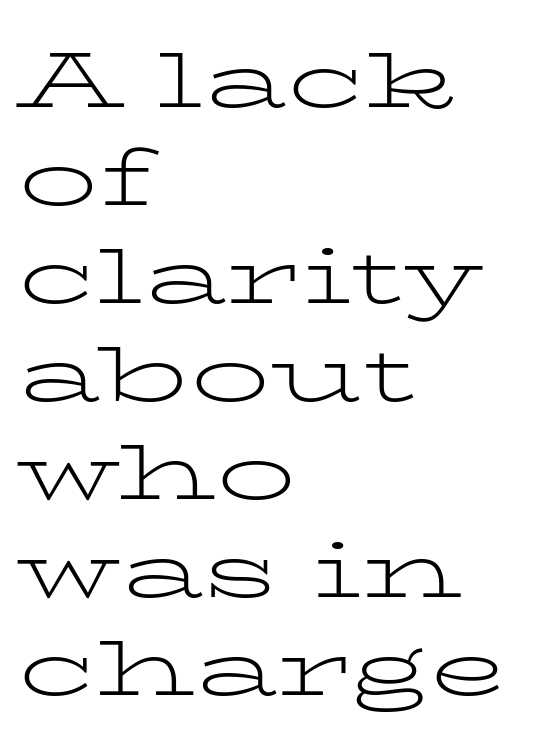
You can tell from the footed stems that serif type was used. Compared with typical body copy, the letter spacing here is the same. This is the regular roman posture of the typeface. A light-to-regular cut is what we see here. Each row of text sits above clean, open space.
